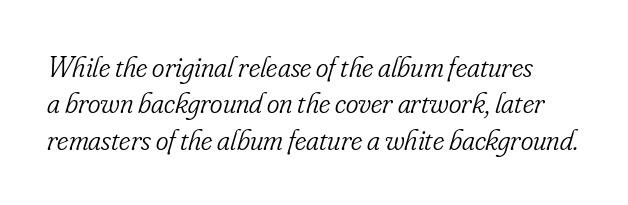
{"serif": "yes", "italic": "yes", "lean": "right", "slant_degrees": 16, "bold": "no", "weight": "light", "width": "condensed", "stroke_contrast": "low", "x_height": "small", "monospaced": "no", "underline": "no", "line_spacing_ratio": 1.21, "letter_spacing": "normal", "letter_spacing_em": 0.0, "glyph_px": 30}
